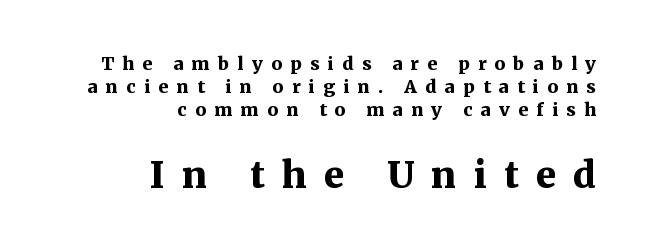
{"serif": "yes", "italic": "no", "bold": "yes", "weight": "bold", "width": "normal", "stroke_contrast": "medium", "x_height": "medium", "monospaced": "no", "underline": "no", "align": "right", "line_spacing": "normal", "line_spacing_ratio": 1.29, "letter_spacing": "wide", "letter_spacing_em": 0.46, "larger_block": "second", "size_ratio": 2.06, "glyph_px": 37}
